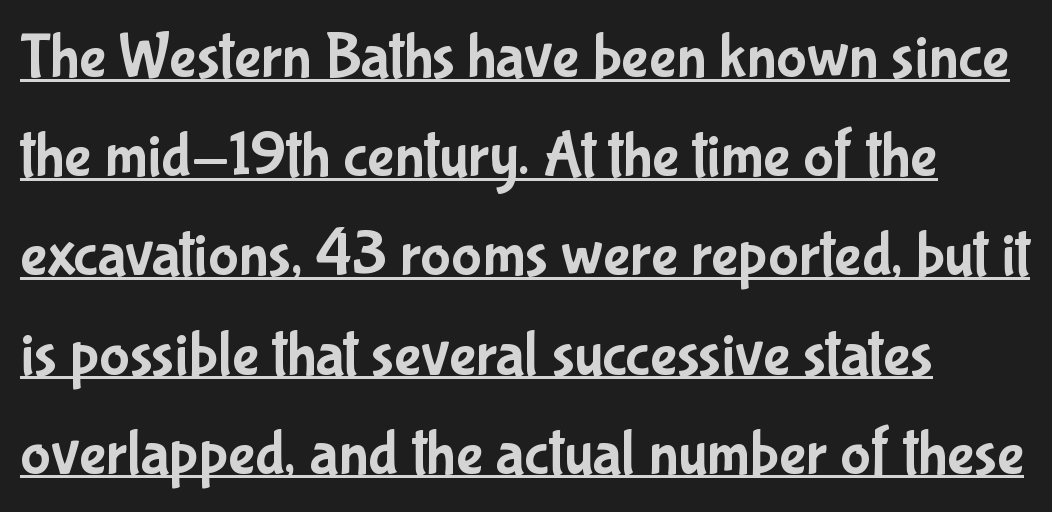
The image shows 64 px condensed sans-serif type, upright; set normal line spacing (1.55x), normal letter spacing, underlined; low stroke contrast and a medium x-height.
